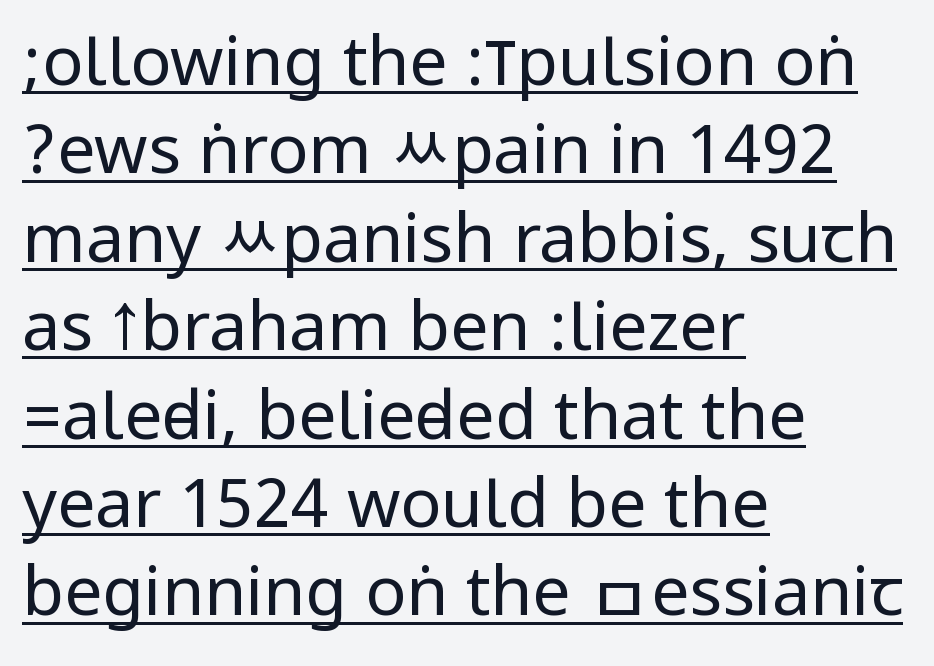
{"serif": "no", "italic": "no", "bold": "no", "weight": "regular", "width": "condensed", "stroke_contrast": "low", "underline": "yes", "align": "left", "line_spacing": "normal", "line_spacing_ratio": 1.3, "letter_spacing": "normal", "letter_spacing_em": 0.0, "glyph_px": 68}
